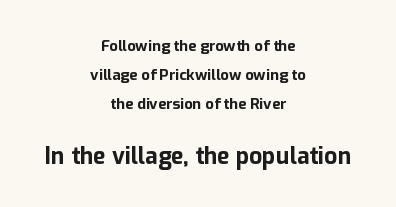
Q: Is the text bold? A: Yes.
Q: Is the text italic (slanted)? A: No, it is upright.
Q: Is the text underlined? A: No.
Q: How is the paragraph aligned? A: Centered.
Q: Is the spacing between letters normal or unusually wide? A: Normal.
Q: Is the spacing between lines tight, normal or loose? A: Loose.
Q: Which block of text is set in a larger size, the first (top) or the second (bottom)? A: The second (bottom) one.
